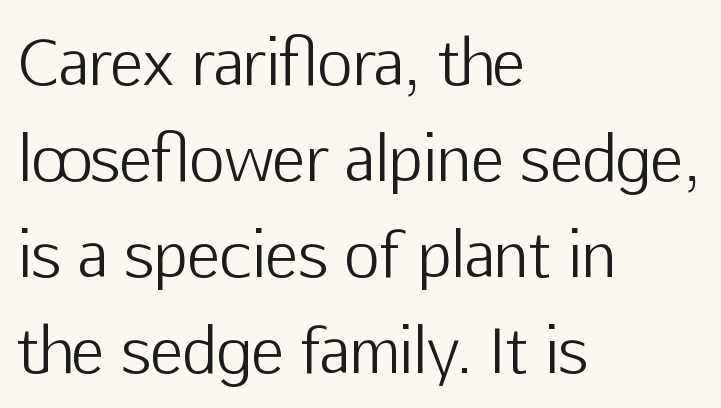
The image shows 62 px light sans-serif type, upright; set left-aligned, normal line spacing (1.55x), normal letter spacing, not underlined; low stroke contrast and a medium x-height.
